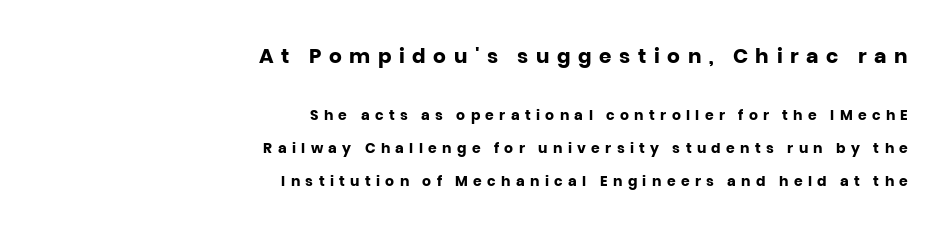
You could fit nearly another row in the gap between these rows. Letter spacing: wide. A typesetter would mark this as roman, not italic. Look at the glyph heights: the upper group is clearly the bigger setting. Leftover space on each line is placed entirely before the opening word.
